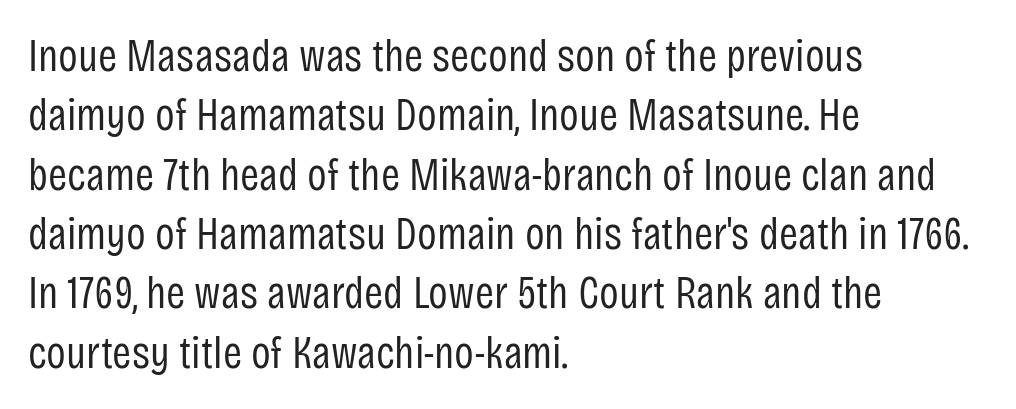
{"serif": "no", "italic": "no", "bold": "no", "weight": "regular", "width": "condensed", "stroke_contrast": "low", "x_height": "large", "monospaced": "no", "underline": "no", "align": "left", "line_spacing": "normal", "line_spacing_ratio": 1.29, "letter_spacing": "normal", "letter_spacing_em": 0.0, "glyph_px": 46}
